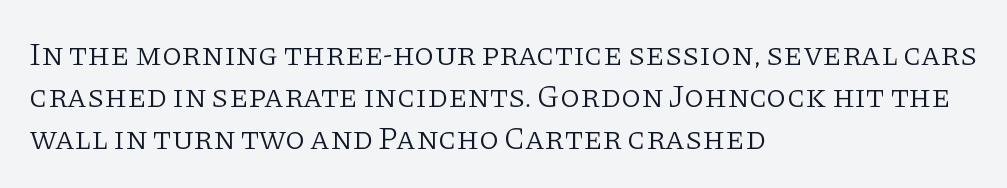
The type sits square on the baseline with zero lean. Clear beneath every line of the passage. The letters advance in unequal steps, a hallmark of proportional type. Vertically, the passage feels balanced, rows spaced as you'd expect. Weight: in the light-to-regular range.
